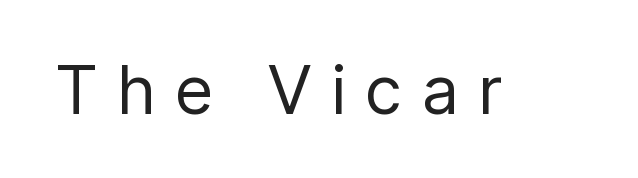
The image shows 67 px regular-weight sans-serif type, upright; set unusually wide letter spacing (+0.28 em), not underlined; low stroke contrast and a medium x-height.
